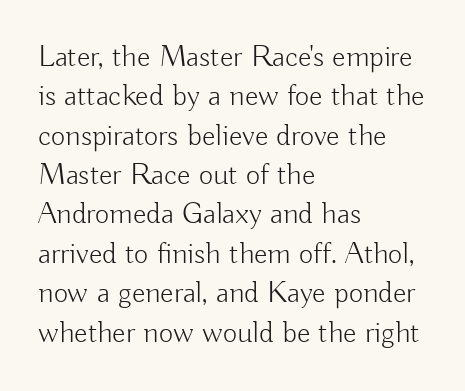
The leading is moderate, giving the passage an even texture. A clean baseline with only descenders dipping below it. Compared with a centered layout, this one pins lines to the left instead. Examine the stroke ends and you'll find no serifs.
